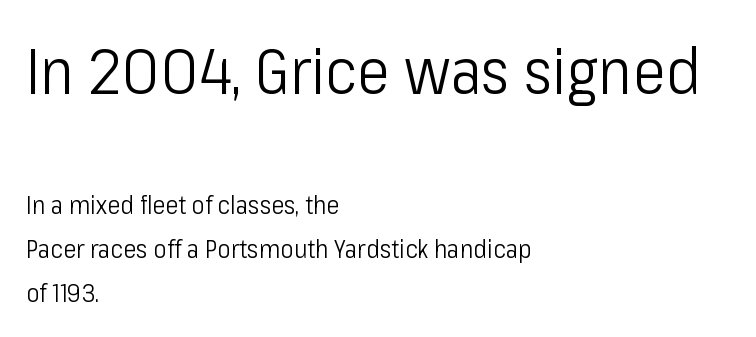
Q: Is the text bold? A: No.
Q: Is the text italic (slanted)? A: No, it is upright.
Q: Is the typeface a serif or a sans-serif typeface? A: Sans-serif.
Q: Is the text underlined? A: No.
Q: How is the paragraph aligned? A: Left-aligned.
Q: Is the spacing between letters normal or unusually wide? A: Normal.
Q: Which block of text is set in a larger size, the first (top) or the second (bottom)? A: The first (top) one.
Q: Width (condensed, normal, or wide)? A: Condensed.
Q: Stroke contrast? A: Low.
Q: x-height? A: Medium.
Q: Monospaced? A: No.
